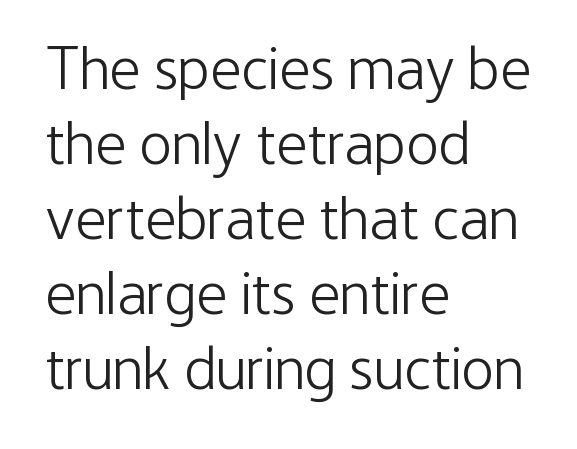
Q: Is the text bold? A: No.
Q: Is the text italic (slanted)? A: No, it is upright.
Q: Is the typeface a serif or a sans-serif typeface? A: Sans-serif.
Q: Is the text underlined? A: No.
Q: How is the paragraph aligned? A: Left-aligned.
Q: Is the spacing between letters normal or unusually wide? A: Normal.
Q: Width (condensed, normal, or wide)? A: Condensed.
Q: Stroke contrast? A: Low.
Q: x-height? A: Medium.
Q: Monospaced? A: No.
